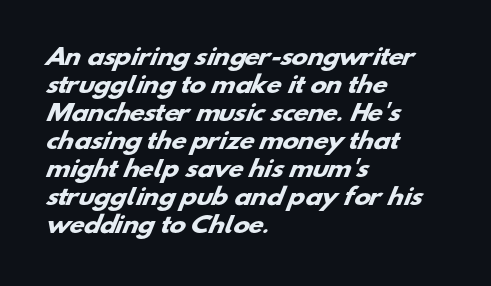
{"bold": "yes", "underline": "no", "align": "left", "line_spacing": "normal", "line_spacing_ratio": 1.27, "letter_spacing": "normal", "letter_spacing_em": 0.0, "glyph_px": 22}
